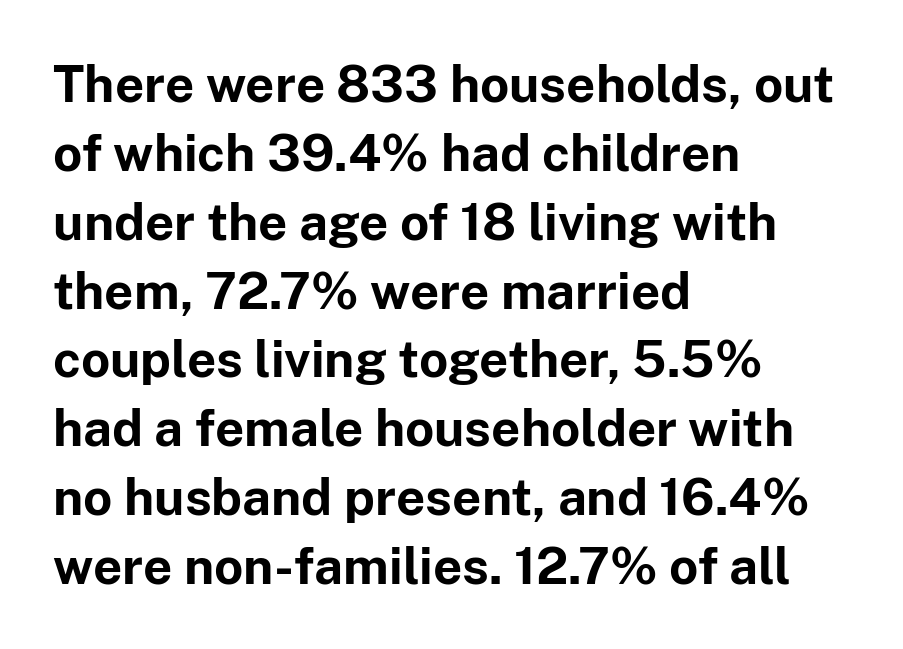
The image shows 51 px bold sans-serif type, upright; set left-aligned, normal line spacing (1.35x), normal letter spacing, not underlined; low stroke contrast and a medium x-height.
